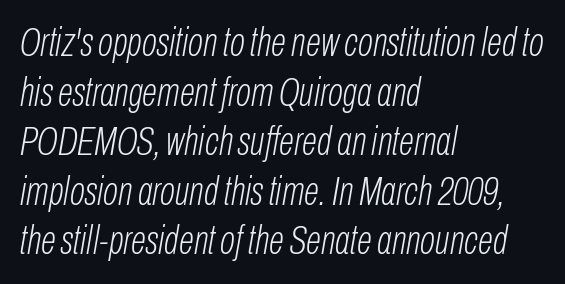
The face used here is rendered with its standard letterfit. Typeset ragged right — the left edge is the straight one. The face used here is proportionally spaced, like ordinary book or web type. The face used here has a pronounced slope to its letters.
